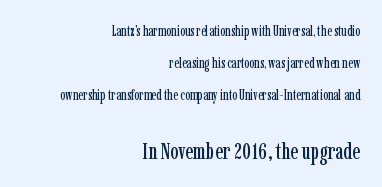
{"italic": "no", "underline": "no", "align": "right", "line_spacing": "loose", "line_spacing_ratio": 2.3, "letter_spacing": "normal", "letter_spacing_em": 0.0, "larger_block": "second", "size_ratio": 1.64, "glyph_px": 23}
